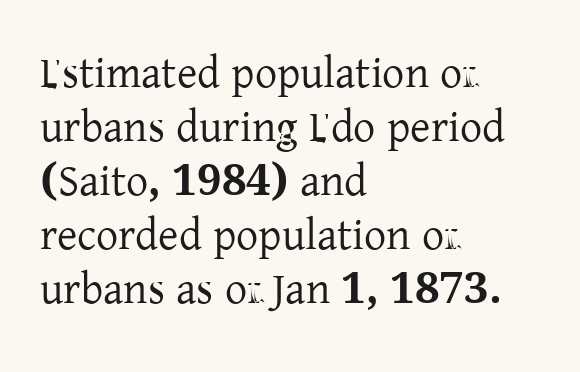
Q: Is the text italic (slanted)? A: No, it is upright.
Q: Is the typeface a serif or a sans-serif typeface? A: Serif.
Q: Is the text underlined? A: No.
Q: How is the paragraph aligned? A: Left-aligned.
Q: Is the spacing between letters normal or unusually wide? A: Normal.
Q: Width (condensed, normal, or wide)? A: Normal.
Q: Stroke contrast? A: Low.
Q: x-height? A: Medium.
Q: Monospaced? A: No.
